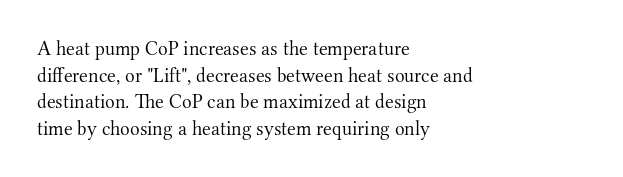
The image shows 20 px text type, upright; set left-aligned, normal line spacing (1.33x), normal letter spacing, not underlined.
